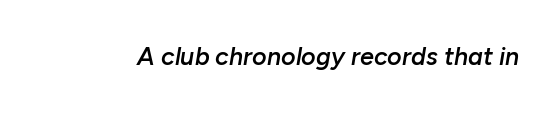
Q: Is the text bold? A: Semi-bold.
Q: Is the text italic (slanted)? A: Yes, it leans right by about 10 degrees.
Q: Is the text underlined? A: No.
Q: Is the spacing between letters normal or unusually wide? A: Normal.
